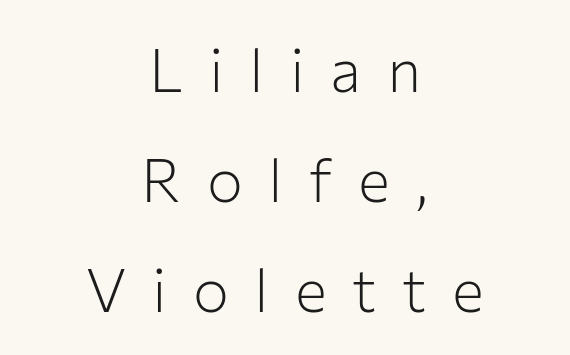
Q: Is the text bold? A: No.
Q: Is the text italic (slanted)? A: No, it is upright.
Q: Is the typeface a serif or a sans-serif typeface? A: Sans-serif.
Q: Is the text underlined? A: No.
Q: How is the paragraph aligned? A: Centered.
Q: Is the spacing between letters normal or unusually wide? A: Unusually wide.
Q: Width (condensed, normal, or wide)? A: Normal.
Q: Stroke contrast? A: Low.
Q: x-height? A: Medium.
Q: Monospaced? A: No.
